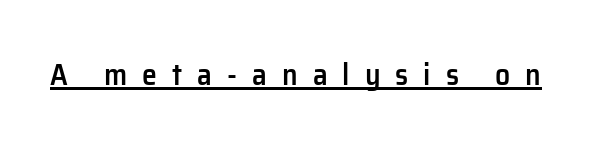
Does the weight exceed regular? Yes, but only to semibold. The typesetter has applied underlining to the passage shown. The lettering holds an erect, upright posture throughout. Serif or sans? Sans — the stroke terminals are bare. Each letter keeps its own natural width here, so spacing adapts to shape. Tracking here is generous; glyphs stand well apart from one another.
